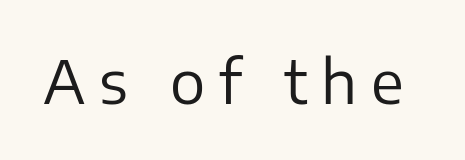
The glyphs are unaccompanied by any horizontal stroke below them. Bold? No — there's no thickening of the strokes. Is there any slant? The stems are plumb. No feet cap the strokes, marking this as sans-serif type. Students, note that the glyphs here are deliberately spaced far apart.
